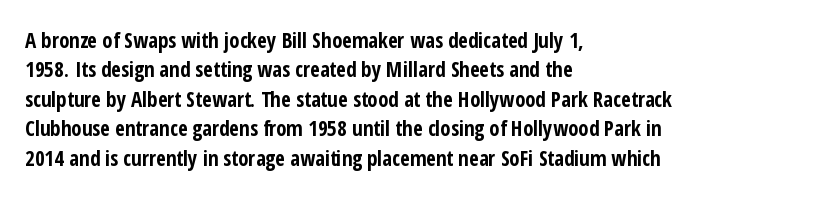
Q: Is the text bold? A: Yes.
Q: Is the text italic (slanted)? A: No, it is upright.
Q: Is the text underlined? A: No.
Q: How is the paragraph aligned? A: Left-aligned.
Q: Is the spacing between letters normal or unusually wide? A: Normal.
Q: Is the spacing between lines tight, normal or loose? A: Normal.
